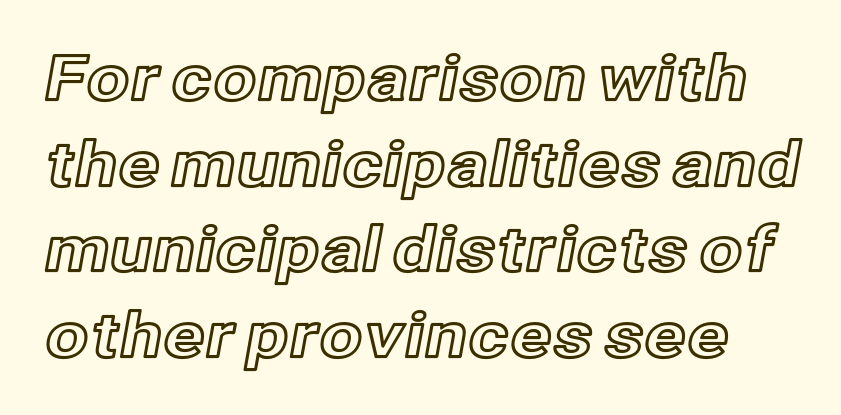
Q: Is the text italic (slanted)? A: Yes.
Q: Is the text underlined? A: No.
Q: Is the spacing between letters normal or unusually wide? A: Normal.
Q: Is the spacing between lines tight, normal or loose? A: Normal.
Q: Width (condensed, normal, or wide)? A: Normal.
Q: x-height? A: Medium.
Q: Monospaced? A: No.
